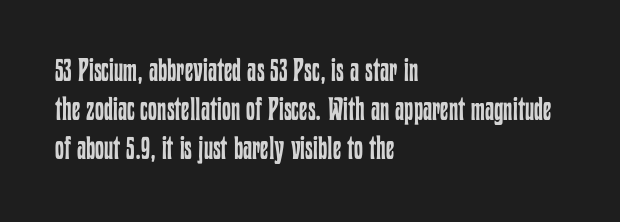
{"italic": "no", "bold": "no", "weight": "regular", "width": "condensed", "stroke_contrast": "low", "x_height": "medium", "monospaced": "no", "underline": "no", "align": "left", "line_spacing_ratio": 1.22, "letter_spacing": "normal", "letter_spacing_em": 0.0, "glyph_px": 32}
